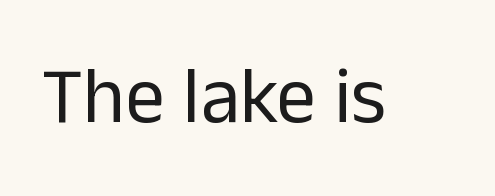
The image shows 79 px regular-weight sans-serif type, upright; set normal letter spacing, not underlined; low stroke contrast and a medium x-height.
